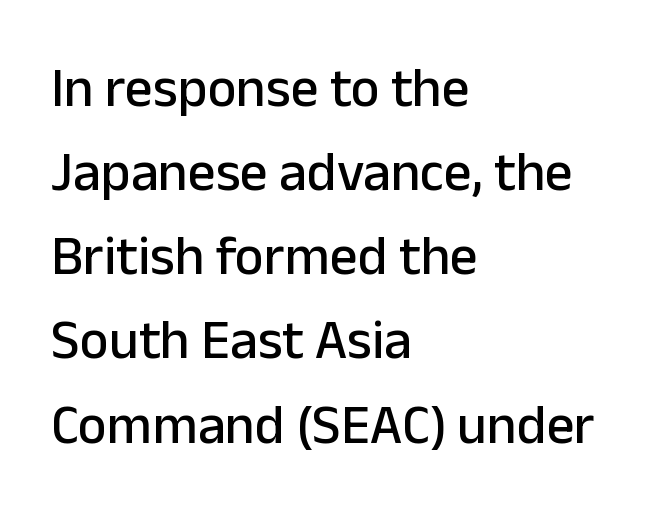
The image shows 55 px sans-serif type, upright; set left-aligned, normal line spacing (1.53x), normal letter spacing, not underlined; low stroke contrast and a medium x-height.
